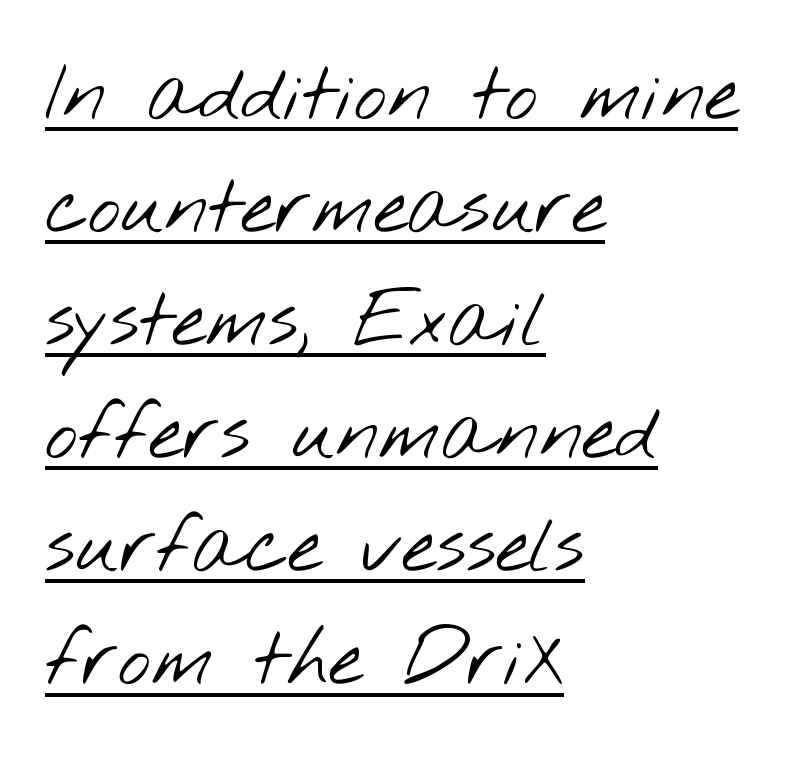
Q: Is the text bold? A: No.
Q: Is the typeface a serif or a sans-serif typeface? A: Sans-serif.
Q: Is the text underlined? A: Yes.
Q: How is the paragraph aligned? A: Left-aligned.
Q: Is the spacing between letters normal or unusually wide? A: Normal.
Q: Is the spacing between lines tight, normal or loose? A: Normal.
Q: Width (condensed, normal, or wide)? A: Wide.
Q: Stroke contrast? A: Low.
Q: x-height? A: Small.
Q: Monospaced? A: No.
